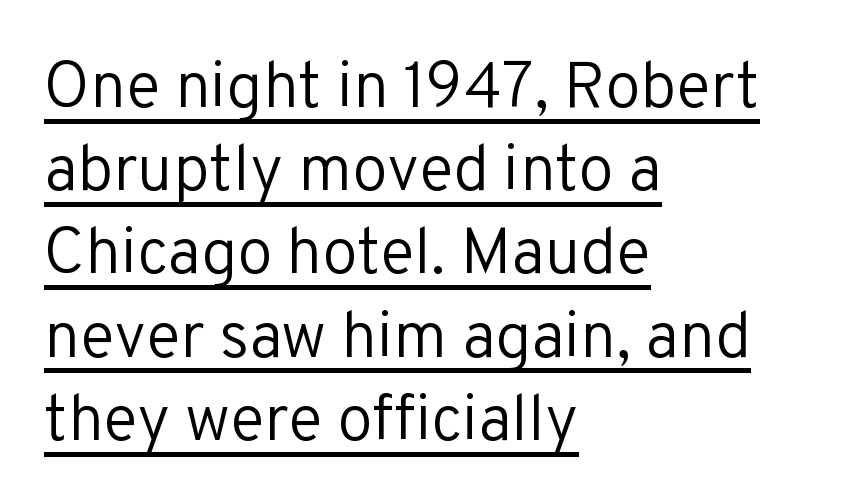
The image shows 64 px regular-weight sans-serif type, upright; set left-aligned, normal line spacing (1.3x), normal letter spacing, underlined; low stroke contrast and a medium x-height.
